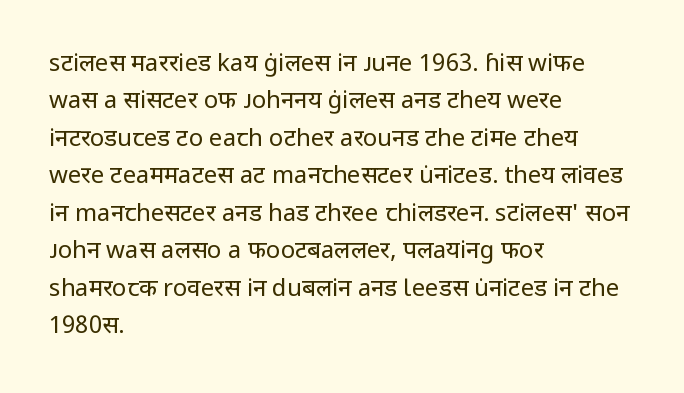
Q: Is the text bold? A: No.
Q: Is the text italic (slanted)? A: No, it is upright.
Q: Is the text underlined? A: No.
Q: How is the paragraph aligned? A: Left-aligned.
Q: Is the spacing between letters normal or unusually wide? A: Normal.
Q: Is the spacing between lines tight, normal or loose? A: Normal.
